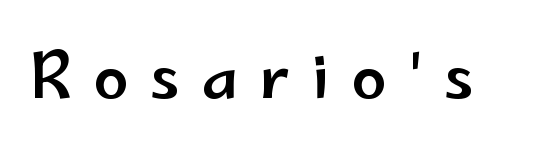
The image shows 63 px wide sans-serif type, upright; set unusually wide letter spacing (+0.34 em), not underlined; low stroke contrast and a small x-height.
